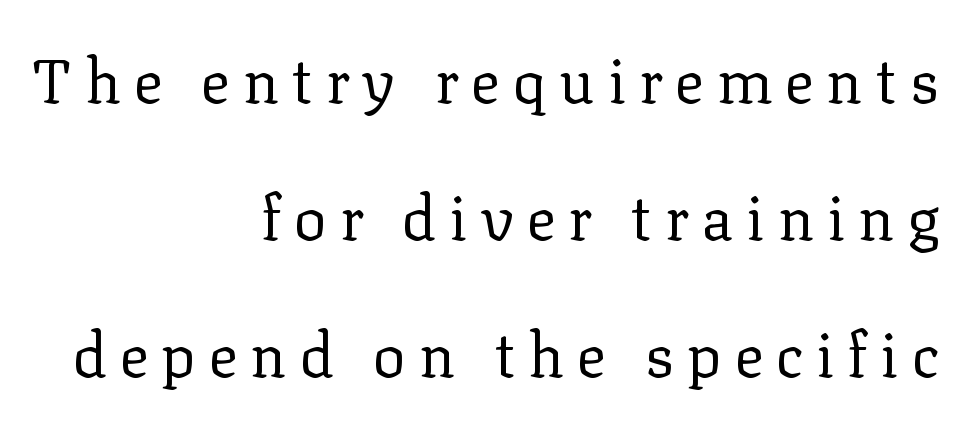
{"serif": "yes", "italic": "no", "bold": "no", "weight": "regular", "width": "normal", "stroke_contrast": "low", "x_height": "medium", "monospaced": "no", "underline": "no", "align": "right", "line_spacing": "loose", "line_spacing_ratio": 2.25, "letter_spacing": "wide", "letter_spacing_em": 0.21, "glyph_px": 61}
